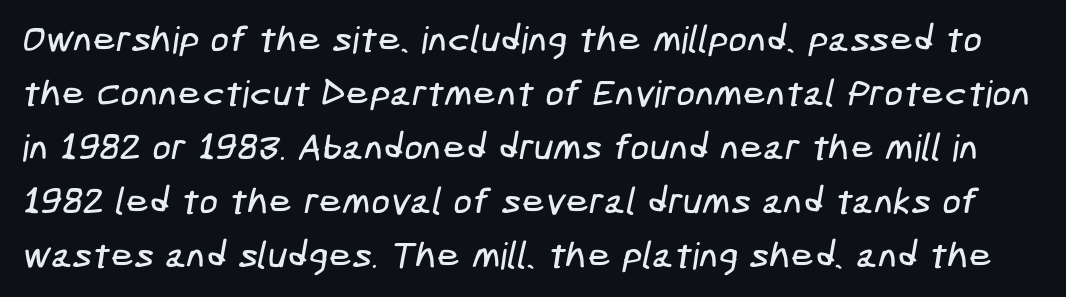
The image shows 37 px condensed sans-serif type; set normal line spacing (1.46x), normal letter spacing, not underlined; low stroke contrast and a medium x-height.
